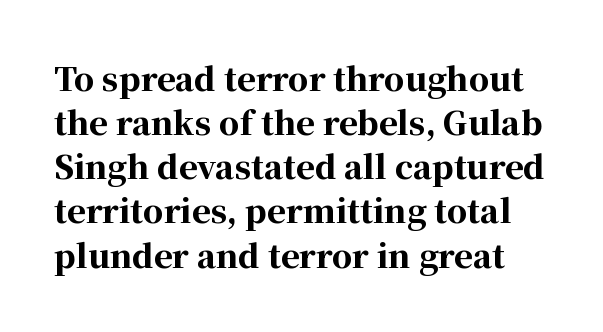
Q: Is the text bold? A: Yes.
Q: Is the text italic (slanted)? A: No, it is upright.
Q: Is the typeface a serif or a sans-serif typeface? A: Serif.
Q: Is the text underlined? A: No.
Q: Is the spacing between letters normal or unusually wide? A: Normal.
Q: Is the spacing between lines tight, normal or loose? A: Normal.
Q: Width (condensed, normal, or wide)? A: Normal.
Q: Stroke contrast? A: High.
Q: x-height? A: Medium.
Q: Monospaced? A: No.
